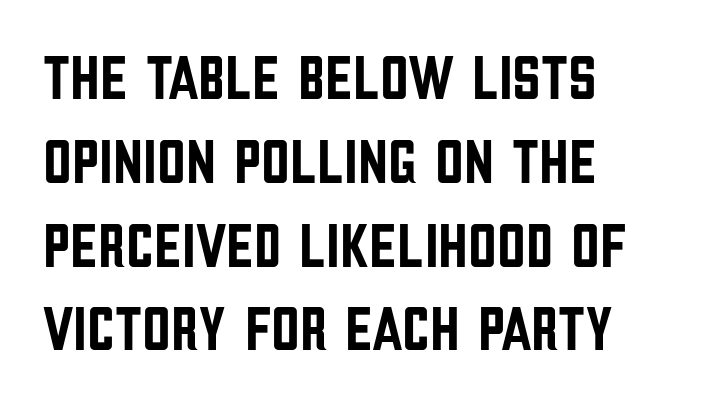
The image shows 63 px condensed sans-serif type, upright; set left-aligned, normal line spacing (1.33x), normal letter spacing, not underlined; low stroke contrast and a large x-height.
